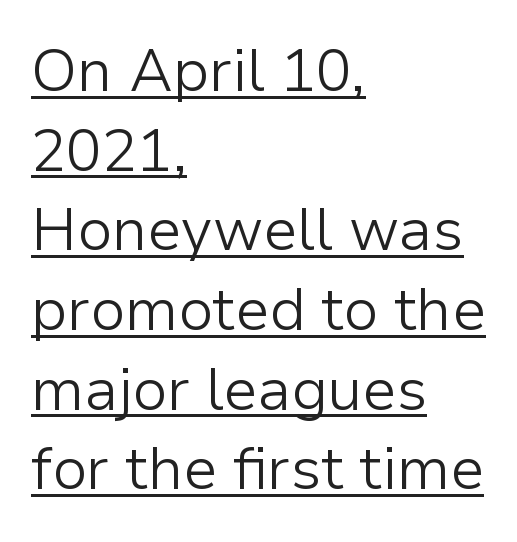
Think standard paragraph weight, or any step lighter than that. It's the straight-up-and-down kind of type. Quick note: underline on. Observe the absence of serifs on each vertical stroke in this sample. A normal amount of white space separates one row of letters from the next.
